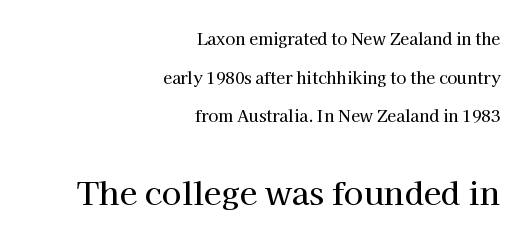
The face used here is proportionally spaced, like ordinary book or web type. Beneath every word, the page is bare. Teacher's note: observe the even right margin — that is flush-right alignment. Does the leading feel generous? Absolutely, it's lavish.
